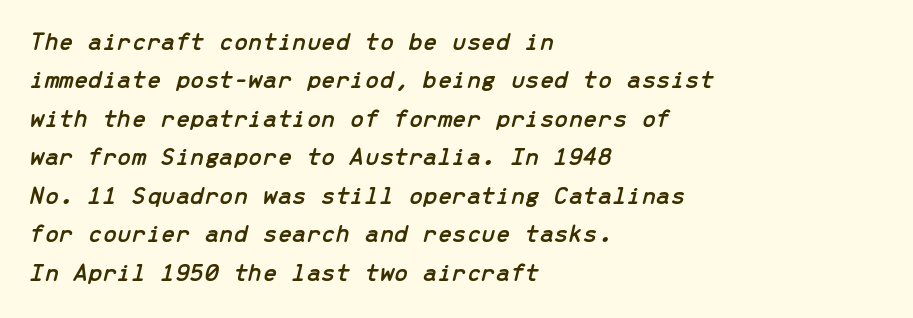
Words appear dense and cohesive because spacing is normal. Every character sits at an angle, as italics do. A bare baseline throughout the passage. Each new line begins a customary step beneath the previous one. This sample is left-justified, so line endings fall wherever the words run out.
